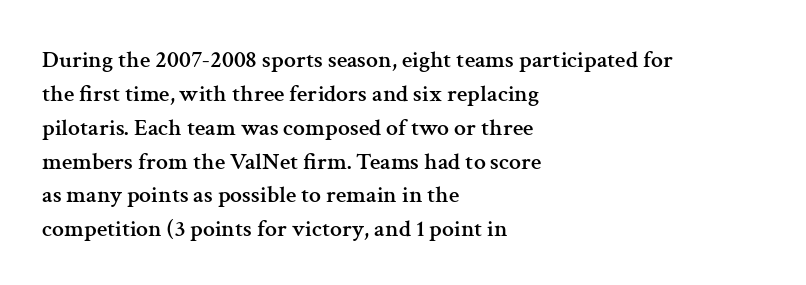
The image shows 24 px text type, upright; set left-aligned, normal line spacing (1.41x), normal letter spacing, not underlined.
